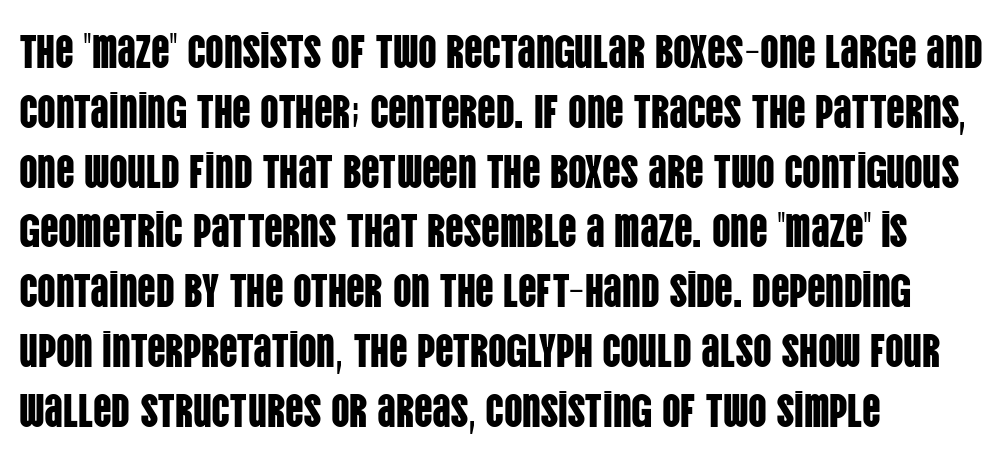
The specimen omits any rule beneath the text block's lines. A typesetter would call this zero additional tracking. The rendering anchors every line to the left-hand side. The block of text has a typical density, with ordinary space between rows. This is sans-serif lettering, the kind often seen on screens and signage. Varying glyph widths throughout — classic text-font behaviour.
